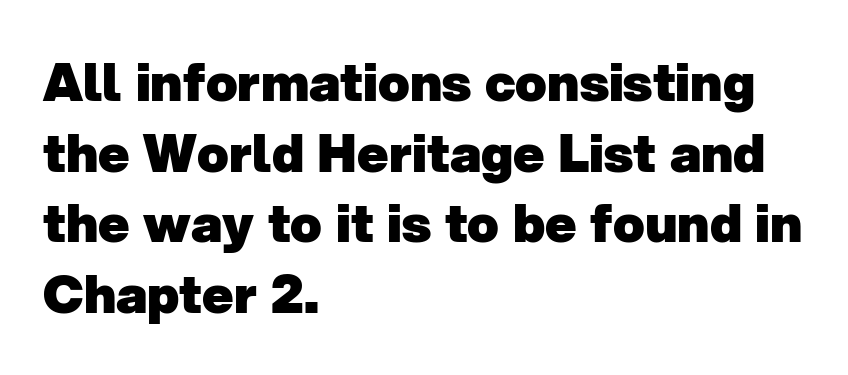
Q: Is the text bold? A: Yes.
Q: Is the typeface a serif or a sans-serif typeface? A: Sans-serif.
Q: Is the text underlined? A: No.
Q: How is the paragraph aligned? A: Left-aligned.
Q: Is the spacing between letters normal or unusually wide? A: Normal.
Q: Is the spacing between lines tight, normal or loose? A: Normal.
Q: Width (condensed, normal, or wide)? A: Normal.
Q: Stroke contrast? A: Low.
Q: x-height? A: Medium.
Q: Monospaced? A: No.
